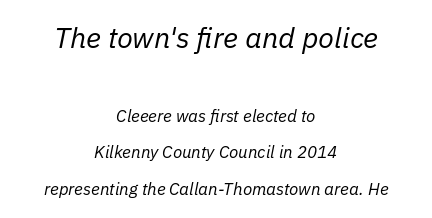
{"italic": "yes", "lean": "right", "slant_degrees": 11, "bold": "no", "weight": "regular", "width": "normal", "stroke_contrast": "low", "x_height": "medium", "monospaced": "no", "underline": "no", "align": "center", "line_spacing": "loose", "line_spacing_ratio": 2.15, "letter_spacing": "normal", "letter_spacing_em": 0.0, "larger_block": "first", "size_ratio": 1.71, "glyph_px": 29}
